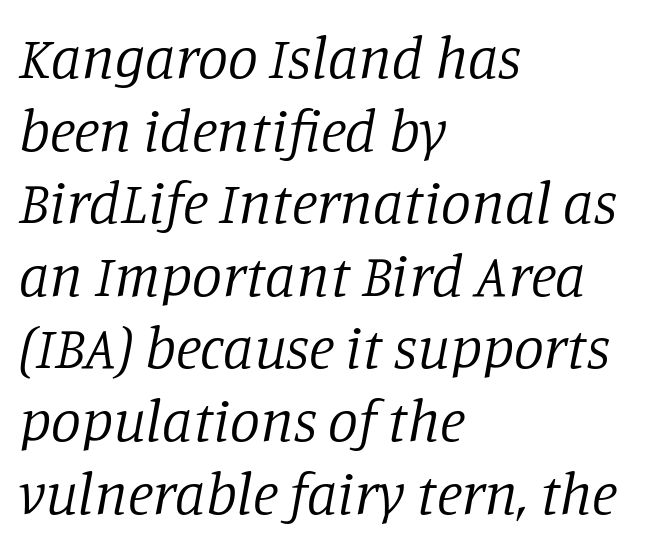
Q: Is the text bold? A: No.
Q: Is the text italic (slanted)? A: Yes, it leans right by about 11 degrees.
Q: Is the typeface a serif or a sans-serif typeface? A: Serif.
Q: Is the text underlined? A: No.
Q: How is the paragraph aligned? A: Left-aligned.
Q: Is the spacing between letters normal or unusually wide? A: Normal.
Q: Width (condensed, normal, or wide)? A: Normal.
Q: Stroke contrast? A: Low.
Q: x-height? A: Large.
Q: Monospaced? A: No.
